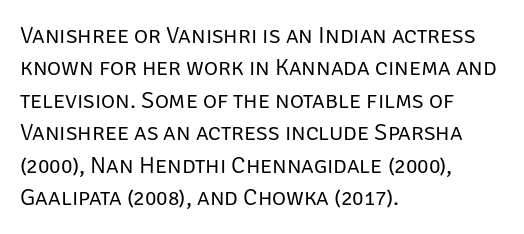
{"italic": "no", "bold": "no", "underline": "no", "align": "left", "line_spacing": "normal", "line_spacing_ratio": 1.35, "letter_spacing": "normal", "letter_spacing_em": 0.0, "glyph_px": 24}
